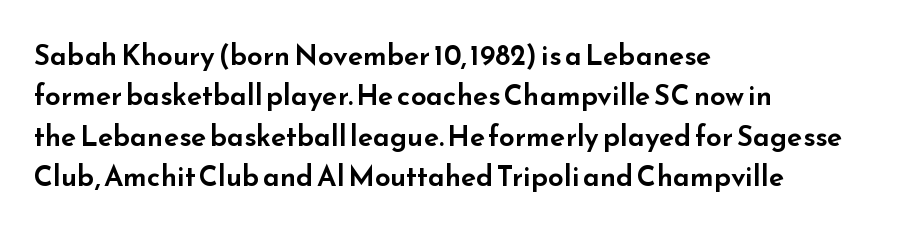
Q: Is the text italic (slanted)? A: No, it is upright.
Q: Is the typeface a serif or a sans-serif typeface? A: Sans-serif.
Q: Is the text underlined? A: No.
Q: How is the paragraph aligned? A: Left-aligned.
Q: Is the spacing between letters normal or unusually wide? A: Normal.
Q: Is the spacing between lines tight, normal or loose? A: Normal.
Q: Width (condensed, normal, or wide)? A: Wide.
Q: Stroke contrast? A: Low.
Q: x-height? A: Small.
Q: Monospaced? A: No.
